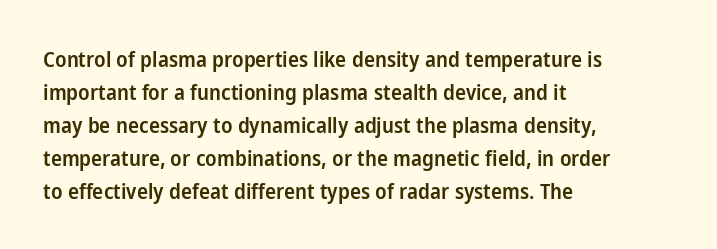
The image shows 22 px text type, upright; set left-aligned, normal line spacing (1.5x), normal letter spacing, not underlined.
